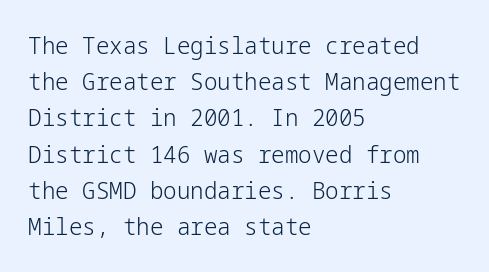
Q: Is the text bold? A: No.
Q: Is the text italic (slanted)? A: No, it is upright.
Q: Is the text underlined? A: No.
Q: How is the paragraph aligned? A: Left-aligned.
Q: Is the spacing between letters normal or unusually wide? A: Normal.
Q: Is the spacing between lines tight, normal or loose? A: Normal.
